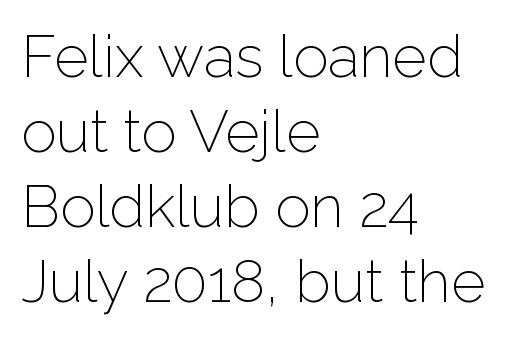
Typeset ragged right — the left edge is the straight one. The rendering uses natural spacing where letterforms have individual widths. Quick note: underline off. This block has exactly the height ordinary leading produces.
